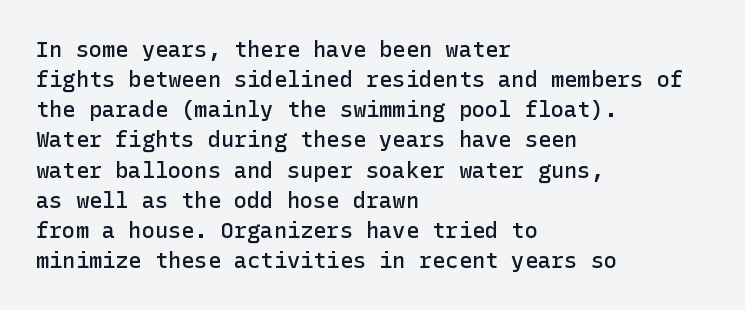
Q: Is the text bold? A: Semi-bold.
Q: Is the text italic (slanted)? A: No, it is upright.
Q: Is the text underlined? A: No.
Q: How is the paragraph aligned? A: Left-aligned.
Q: Is the spacing between letters normal or unusually wide? A: Normal.
Q: Is the spacing between lines tight, normal or loose? A: Normal.
